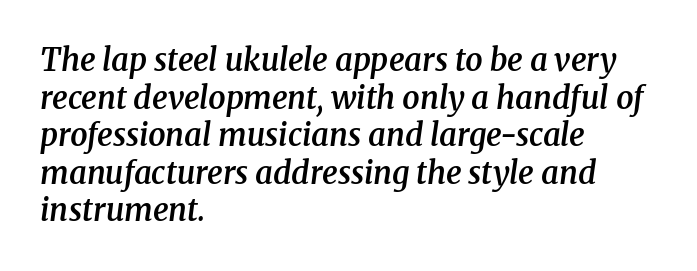
Q: Is the text bold? A: Semi-bold.
Q: Is the text italic (slanted)? A: Yes, it leans right by about 8 degrees.
Q: Is the typeface a serif or a sans-serif typeface? A: Serif.
Q: Is the text underlined? A: No.
Q: How is the paragraph aligned? A: Left-aligned.
Q: Is the spacing between letters normal or unusually wide? A: Normal.
Q: Width (condensed, normal, or wide)? A: Normal.
Q: Stroke contrast? A: Medium.
Q: x-height? A: Medium.
Q: Monospaced? A: No.
